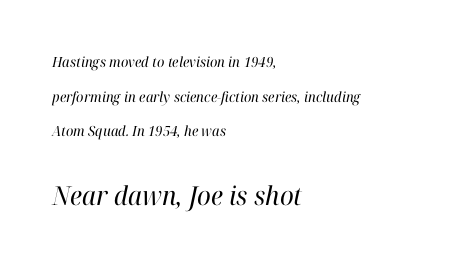
Q: Is the text bold? A: No.
Q: Is the text italic (slanted)? A: Yes, it leans right by about 12 degrees.
Q: Is the text underlined? A: No.
Q: How is the paragraph aligned? A: Left-aligned.
Q: Is the spacing between letters normal or unusually wide? A: Normal.
Q: Is the spacing between lines tight, normal or loose? A: Loose.
Q: Which block of text is set in a larger size, the first (top) or the second (bottom)? A: The second (bottom) one.
